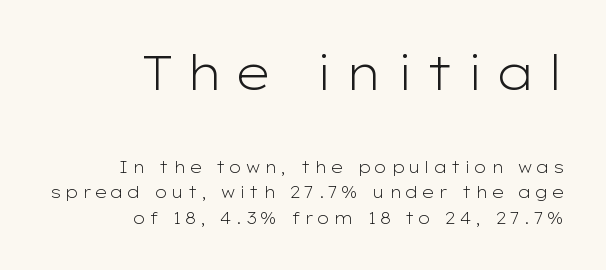
Q: Is the text bold? A: No.
Q: Is the text italic (slanted)? A: No, it is upright.
Q: Is the typeface a serif or a sans-serif typeface? A: Sans-serif.
Q: Is the text underlined? A: No.
Q: How is the paragraph aligned? A: Right-aligned.
Q: Is the spacing between letters normal or unusually wide? A: Unusually wide.
Q: Is the spacing between lines tight, normal or loose? A: Normal.
Q: Which block of text is set in a larger size, the first (top) or the second (bottom)? A: The first (top) one.
Q: Width (condensed, normal, or wide)? A: Wide.
Q: Stroke contrast? A: Low.
Q: x-height? A: Medium.
Q: Monospaced? A: No.
